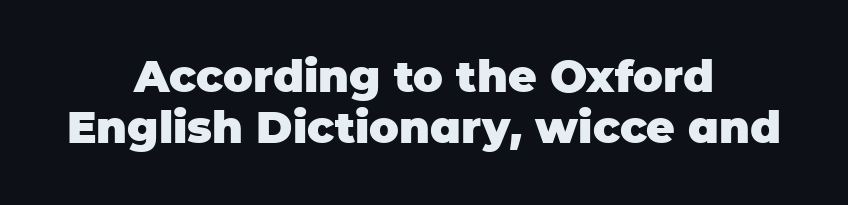
Q: Is the text bold? A: Yes.
Q: Is the text italic (slanted)? A: No, it is upright.
Q: Is the typeface a serif or a sans-serif typeface? A: Sans-serif.
Q: Is the text underlined? A: No.
Q: How is the paragraph aligned? A: Centered.
Q: Is the spacing between letters normal or unusually wide? A: Normal.
Q: Width (condensed, normal, or wide)? A: Normal.
Q: Stroke contrast? A: Low.
Q: x-height? A: Large.
Q: Monospaced? A: No.
